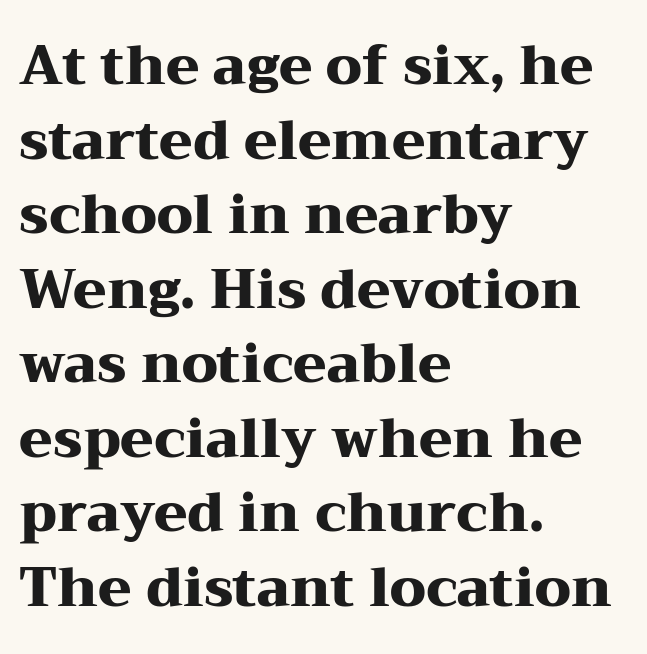
{"serif": "yes", "italic": "no", "bold": "yes", "weight": "heavy", "width": "wide", "stroke_contrast": "medium", "x_height": "medium", "monospaced": "no", "underline": "no", "align": "left", "line_spacing": "normal", "line_spacing_ratio": 1.38, "letter_spacing": "normal", "letter_spacing_em": 0.0, "glyph_px": 54}
